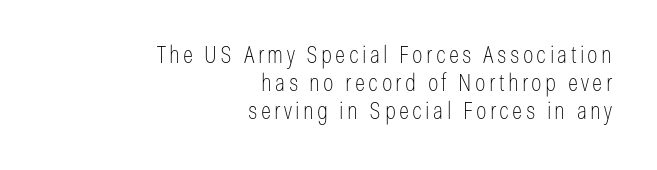
{"italic": "no", "bold": "no", "underline": "no", "align": "right", "line_spacing_ratio": 1.16, "glyph_px": 24}
